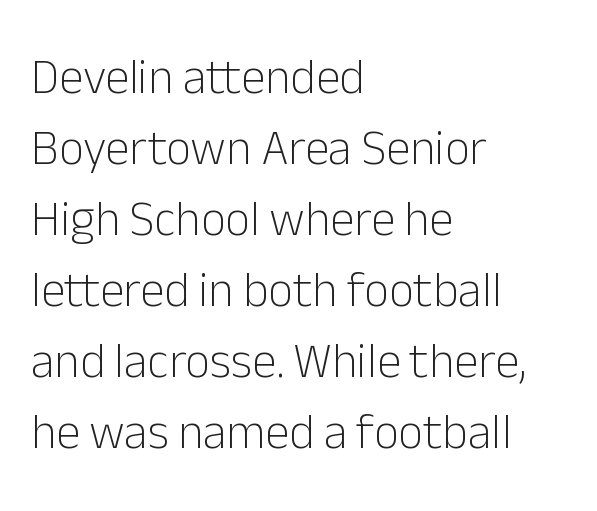
Q: Is the text bold? A: No.
Q: Is the text italic (slanted)? A: No, it is upright.
Q: Is the typeface a serif or a sans-serif typeface? A: Sans-serif.
Q: Is the text underlined? A: No.
Q: How is the paragraph aligned? A: Left-aligned.
Q: Is the spacing between letters normal or unusually wide? A: Normal.
Q: Is the spacing between lines tight, normal or loose? A: Normal.
Q: Width (condensed, normal, or wide)? A: Normal.
Q: Stroke contrast? A: Low.
Q: x-height? A: Medium.
Q: Monospaced? A: No.
